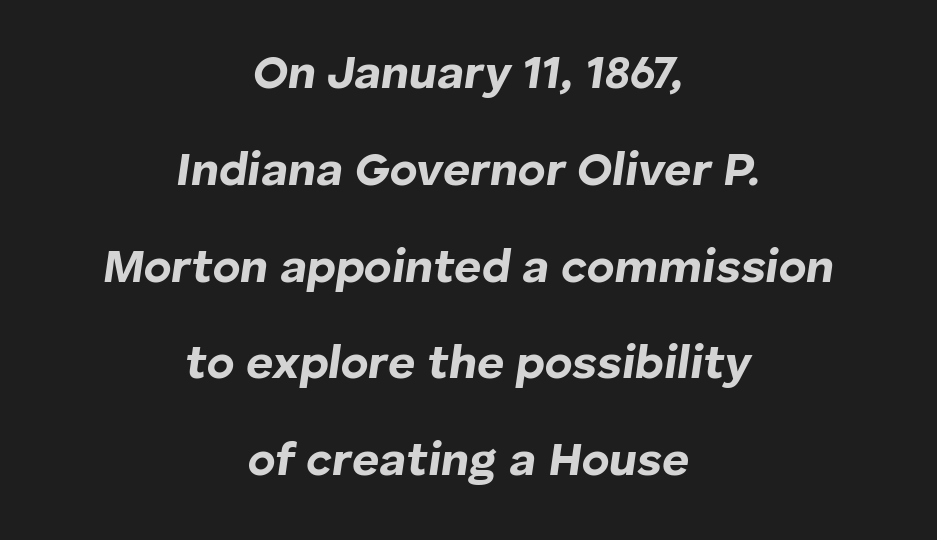
These lines are rendered in a variable-pitch font. The line-height multiplier appears high, well above default. The face used here is rendered with its standard letterfit. Every character sits at an angle, as italics do.
